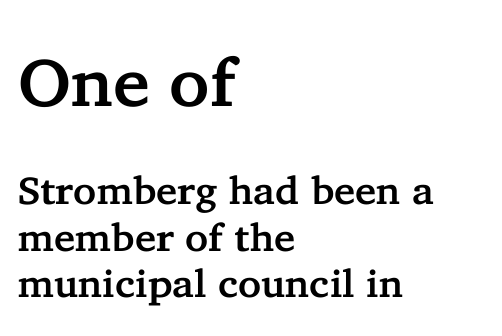
{"serif": "yes", "italic": "no", "width": "normal", "stroke_contrast": "low", "x_height": "medium", "monospaced": "no", "underline": "no", "align": "left", "line_spacing_ratio": 1.19, "letter_spacing": "normal", "letter_spacing_em": 0.0, "larger_block": "first", "size_ratio": 1.74, "glyph_px": 68}
